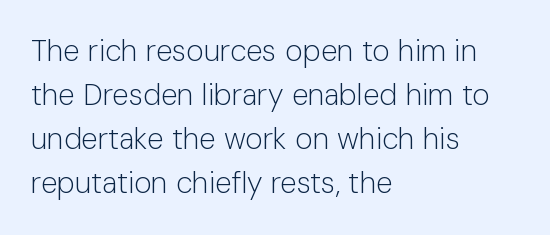
{"serif": "no", "italic": "no", "bold": "no", "weight": "light", "width": "normal", "stroke_contrast": "low", "x_height": "medium", "monospaced": "no", "underline": "no", "align": "left", "line_spacing": "normal", "line_spacing_ratio": 1.47, "letter_spacing": "normal", "letter_spacing_em": 0.0, "glyph_px": 30}
